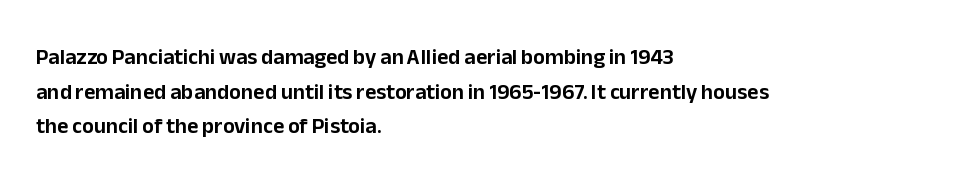
The image shows 22 px text type, upright; set left-aligned, normal line spacing (1.57x), normal letter spacing, not underlined.
